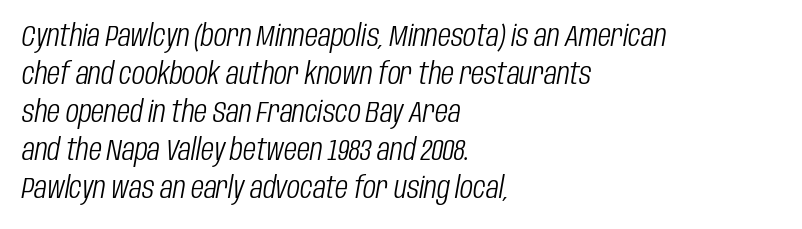
{"italic": "yes", "lean": "right", "slant_degrees": 10, "bold": "no", "weight": "light", "width": "condensed", "stroke_contrast": "low", "x_height": "large", "monospaced": "no", "underline": "no", "align": "left", "line_spacing": "normal", "line_spacing_ratio": 1.27, "letter_spacing": "normal", "letter_spacing_em": 0.0, "glyph_px": 30}
